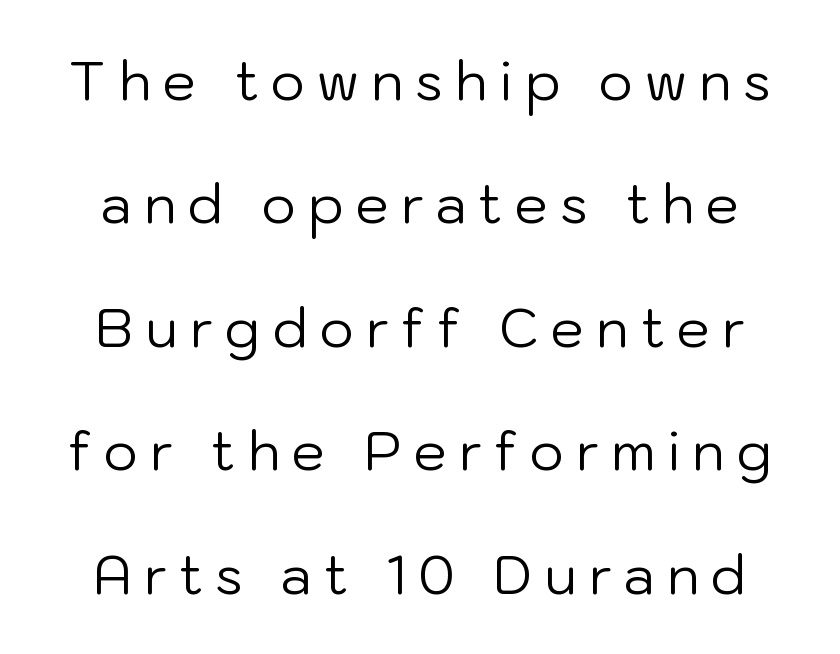
Q: Is the text bold? A: No.
Q: Is the text italic (slanted)? A: No, it is upright.
Q: Is the typeface a serif or a sans-serif typeface? A: Sans-serif.
Q: Is the text underlined? A: No.
Q: Is the spacing between letters normal or unusually wide? A: Unusually wide.
Q: Is the spacing between lines tight, normal or loose? A: Loose.
Q: Width (condensed, normal, or wide)? A: Normal.
Q: Stroke contrast? A: Low.
Q: x-height? A: Medium.
Q: Monospaced? A: No.
